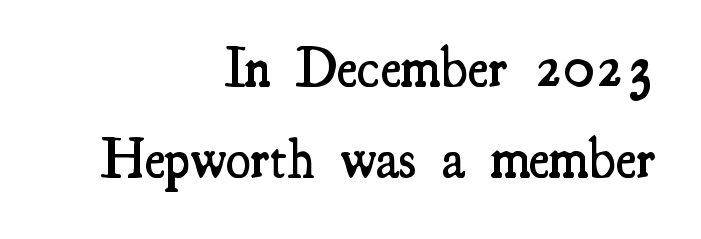
The image shows 56 px semibold, condensed serif type, upright; set right-aligned, normal line spacing (1.63x), normal letter spacing, not underlined; medium stroke contrast and a small x-height.
